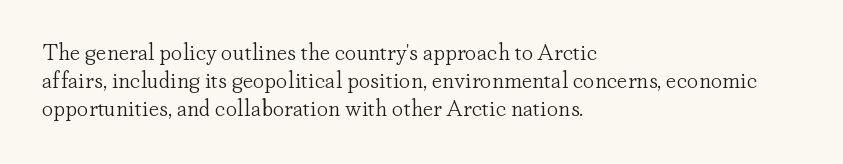
The image shows 23 px text type, upright; set left-aligned, line spacing 1.21x, normal letter spacing, not underlined.
